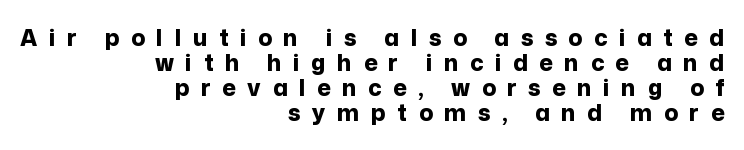
{"italic": "no", "bold": "yes", "underline": "no", "align": "right", "line_spacing": "tight", "line_spacing_ratio": 1.09, "letter_spacing": "wide", "letter_spacing_em": 0.5, "glyph_px": 23}
